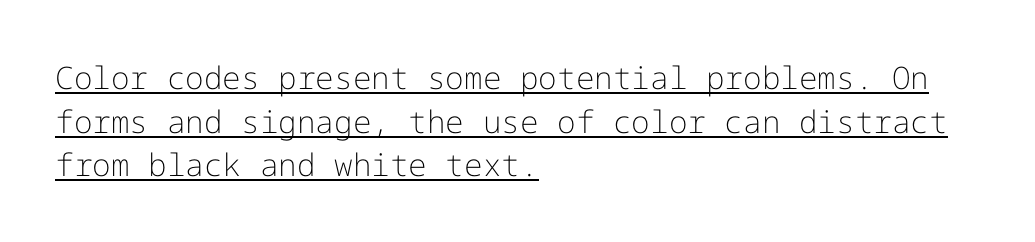
You could call the tracking neutral — neither tight nor loose. Does the leading feel generous? No, just average. Each line of the rendering has a horizontal stroke beneath the glyphs. You can tell from the bare stems that sans-serif type was used. Summary of weight: not heavy and not bold.
